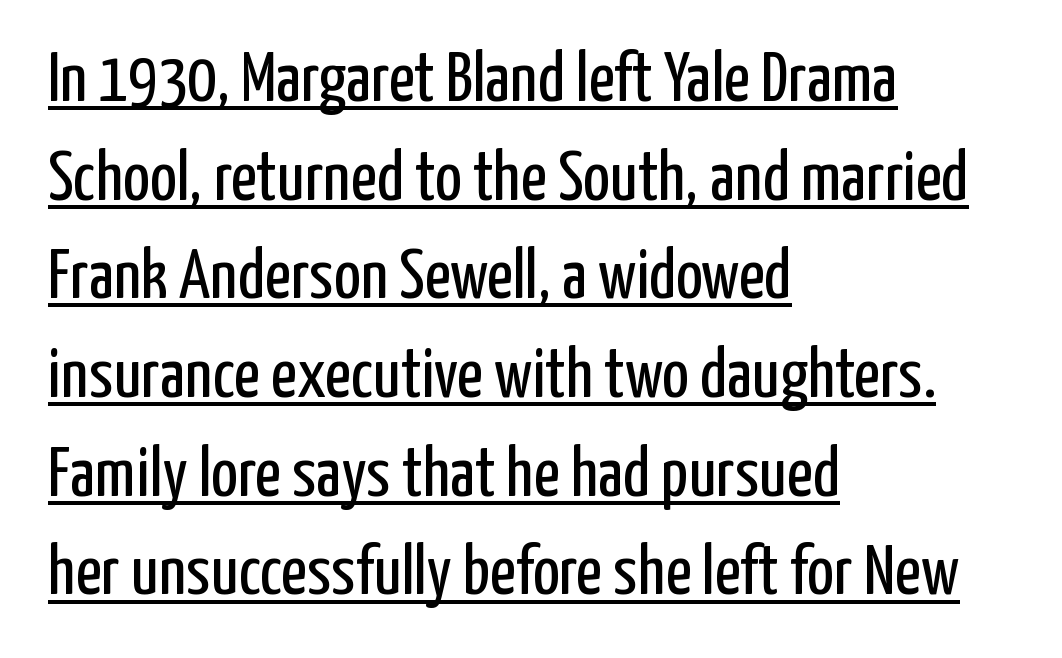
The image shows 71 px regular-weight, condensed sans-serif type, upright; set left-aligned, normal line spacing (1.39x), normal letter spacing, underlined; low stroke contrast and a medium x-height.
